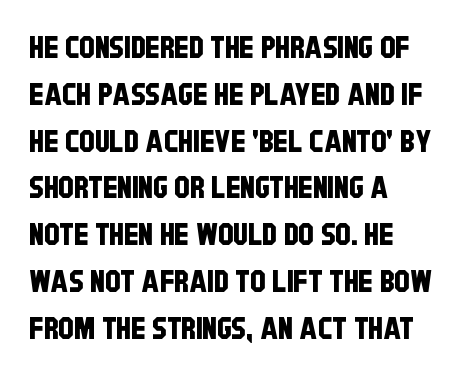
{"serif": "no", "width": "condensed", "stroke_contrast": "low", "x_height": "large", "monospaced": "no", "underline": "no", "align": "left", "line_spacing": "normal", "line_spacing_ratio": 1.51, "letter_spacing": "normal", "letter_spacing_em": 0.0, "glyph_px": 31}
